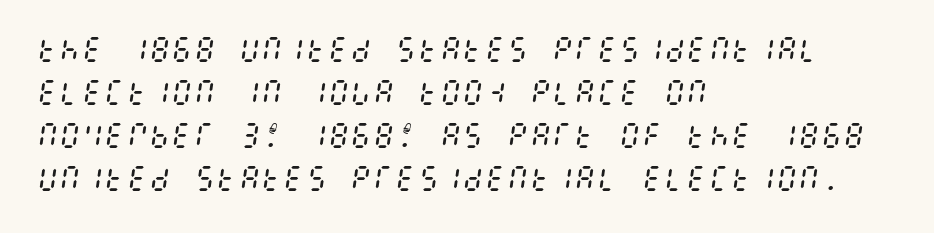
The image shows 28 px regular-weight, condensed type, italic (leaning right); set left-aligned, normal line spacing (1.54x), normal letter spacing, not underlined; medium stroke contrast and a large x-height.
